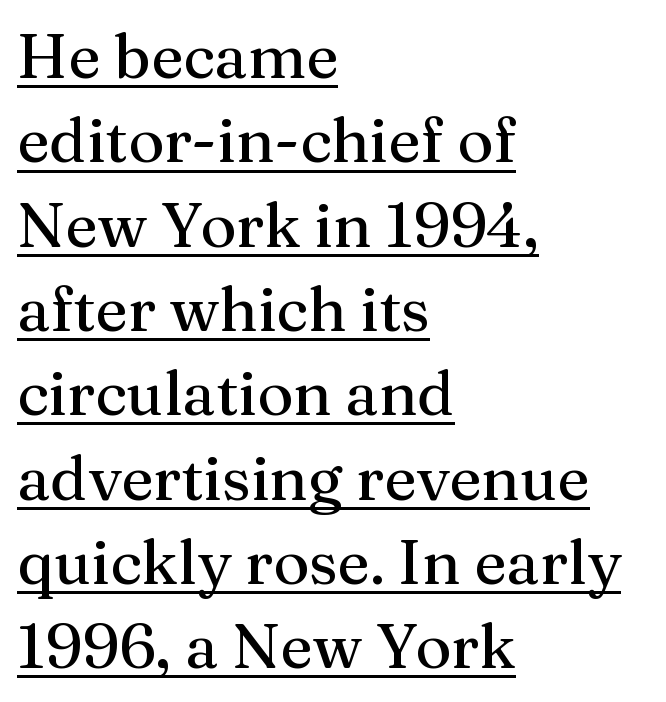
The letters stand straight up with perfectly vertical stems. A classic flush-left, rag-right setting is used for this passage. Does extra space separate the letters? No, they use regular spacing. Students, observe the line beneath the letters — that is underlining. If you measured baseline to baseline, you'd find a middling distance.
